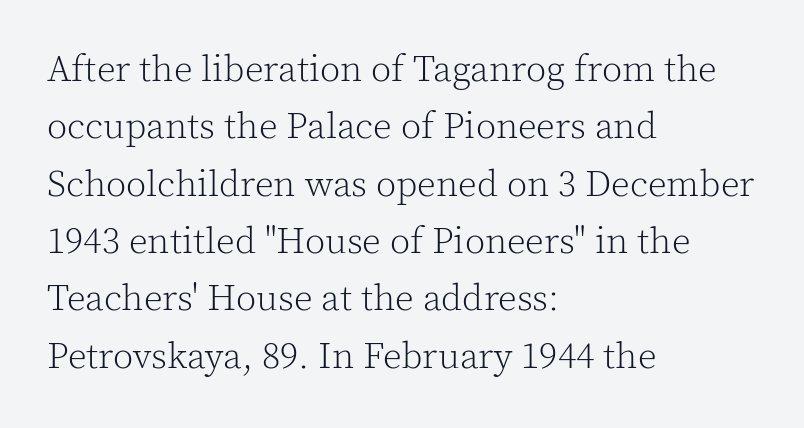
{"serif": "yes", "italic": "no", "bold": "no", "weight": "light", "width": "normal", "x_height": "medium", "monospaced": "no", "underline": "no", "align": "left", "line_spacing": "normal", "line_spacing_ratio": 1.55, "letter_spacing": "normal", "letter_spacing_em": 0.0, "glyph_px": 37}
